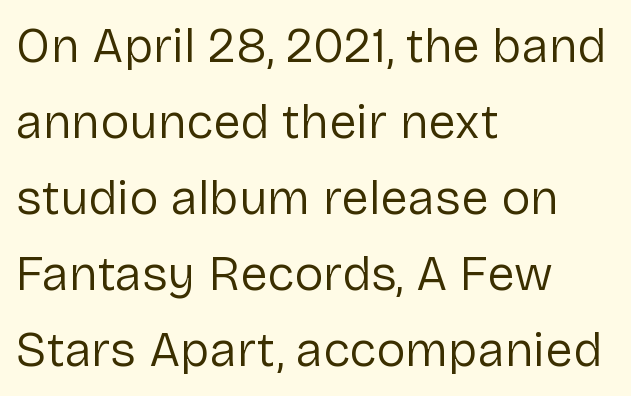
Honestly, the letter spacing is just normal — you wouldn't notice it. Tall strokes in this sample are plumb rather than angled. The face used here is a sans, in the tradition of grotesques and geometrics. The strip under each line holds only bare page. In CSS terms this would be text-align: left. Proportional: the letters do not fall into vertical columns.
